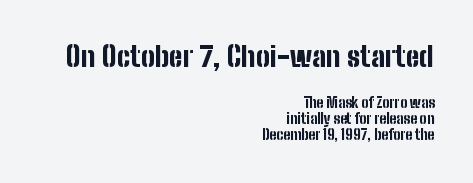
{"serif": "no", "italic": "no", "bold": "yes", "weight": "bold", "width": "condensed", "stroke_contrast": "low", "x_height": "medium", "monospaced": "no", "underline": "no", "align": "right", "line_spacing_ratio": 1.16, "letter_spacing": "normal", "letter_spacing_em": 0.0, "larger_block": "first", "size_ratio": 2.0, "glyph_px": 28}
